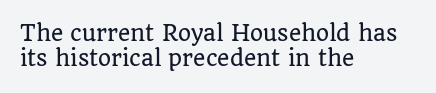
The image shows 21 px text type, upright; set left-aligned, line spacing 1.21x, normal letter spacing, not underlined.
